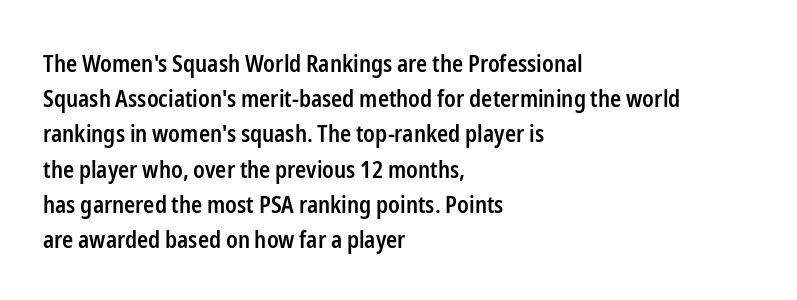
{"italic": "no", "bold": "semi", "underline": "no", "align": "left", "line_spacing": "normal", "line_spacing_ratio": 1.53, "letter_spacing": "normal", "letter_spacing_em": 0.0, "glyph_px": 23}
